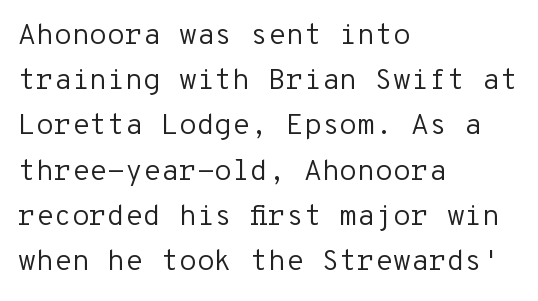
The image shows 29 px regular-weight sans-serif type, upright, monospaced; set left-aligned, normal line spacing (1.56x), normal letter spacing, not underlined; low stroke contrast and a medium x-height.
